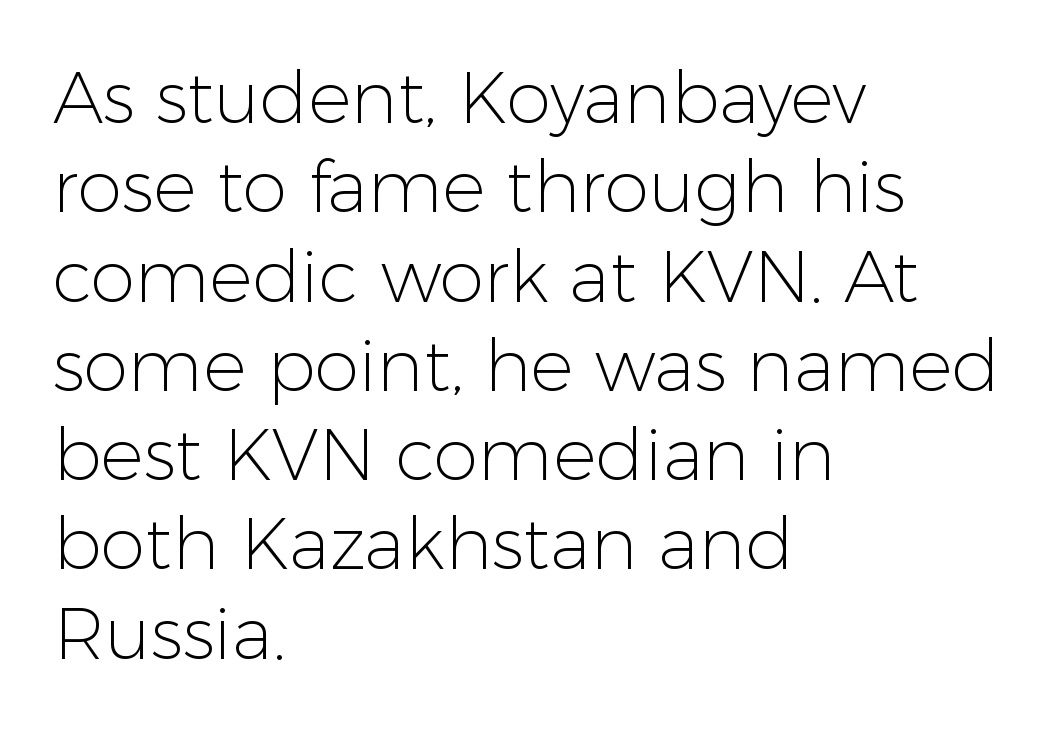
{"serif": "no", "italic": "no", "bold": "no", "weight": "light", "width": "normal", "stroke_contrast": "low", "x_height": "medium", "monospaced": "no", "underline": "no", "align": "left", "line_spacing_ratio": 1.24, "letter_spacing": "normal", "letter_spacing_em": 0.0, "glyph_px": 72}
